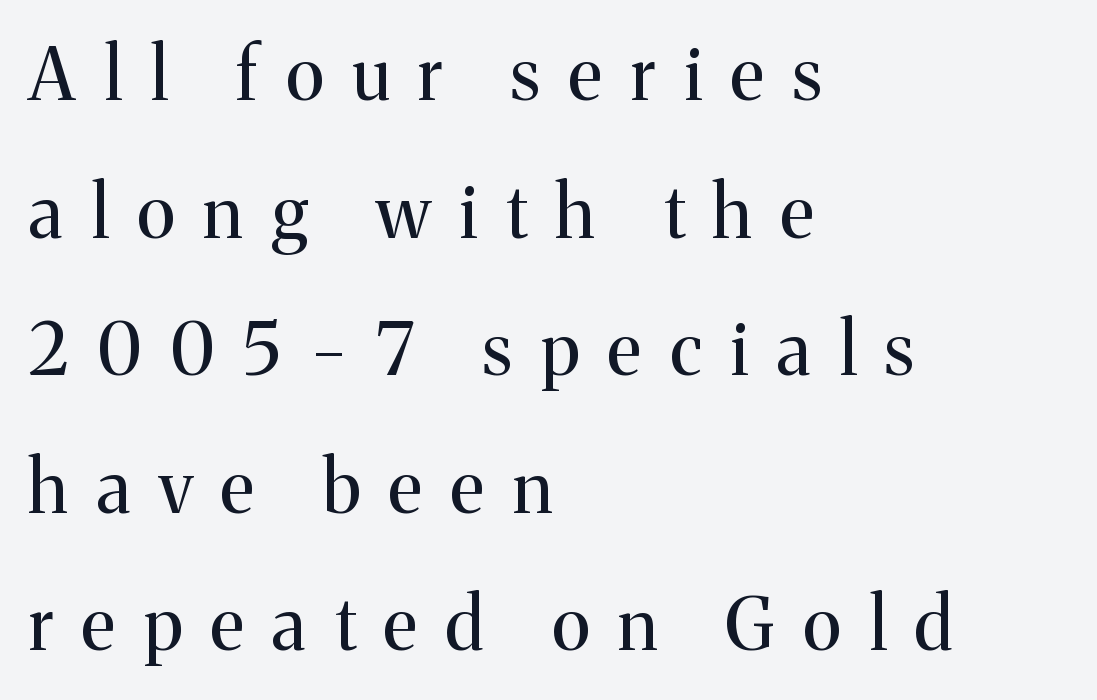
Quick note: underline off. Summary of weight: not heavy and not bold. Rendered with straight, roman letterforms. Look at the tracking — it's clearly loosened, letters drifting apart.
